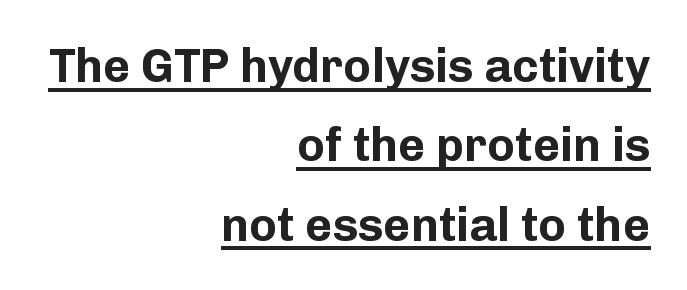
{"serif": "no", "italic": "no", "bold": "yes", "weight": "bold", "width": "normal", "stroke_contrast": "low", "x_height": "medium", "monospaced": "no", "underline": "yes", "align": "right", "line_spacing": "normal", "line_spacing_ratio": 1.69, "letter_spacing": "normal", "letter_spacing_em": 0.0, "glyph_px": 47}
